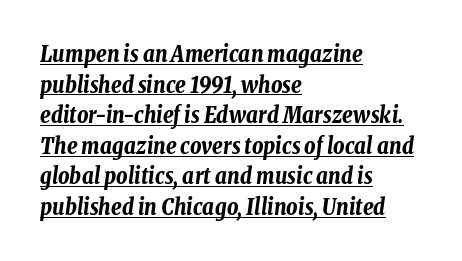
{"italic": "yes", "lean": "right", "slant_degrees": 8, "bold": "yes", "underline": "yes", "align": "left", "line_spacing": "normal", "line_spacing_ratio": 1.39, "letter_spacing": "normal", "letter_spacing_em": 0.0, "glyph_px": 22}
